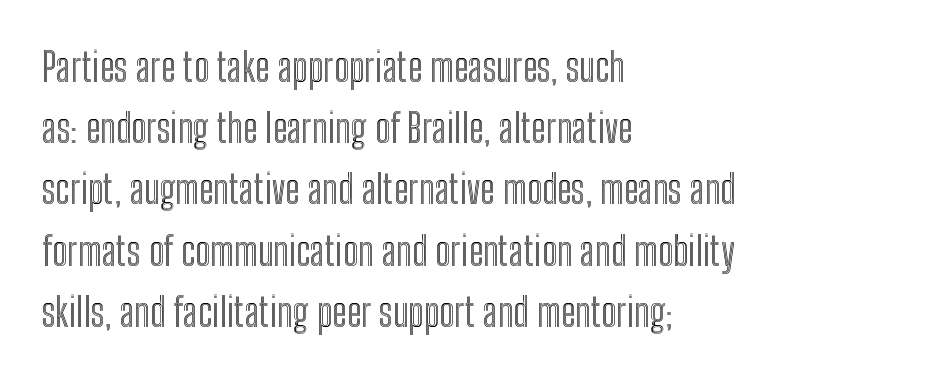
Every character sits straight up, as roman type does. This sample uses plain, unmodified letter spacing. Regular leading. Short and long lines alike share a common starting point at left.
